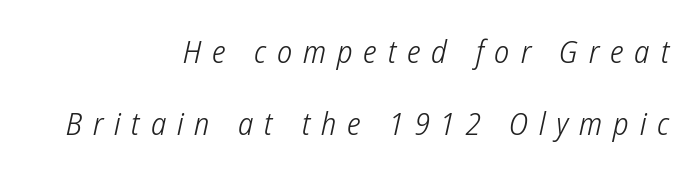
Short note: letters widely spaced. The space beneath each line is pristine and unruled. Summary of vertical rhythm: relaxed, with wide interline spacing. The passage shown is typed in a proportional face where columns would drift. This rendering uses right alignment, leaving the left contour irregular. Vertical stems look standard width or narrower in stroke.
